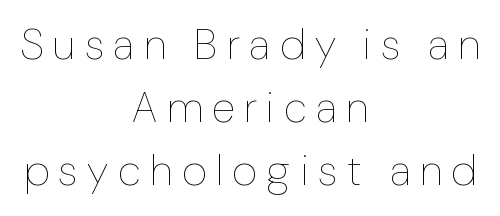
{"italic": "no", "bold": "no", "weight": "thin", "width": "condensed", "stroke_contrast": "low", "x_height": "medium", "monospaced": "no", "underline": "no", "align": "center", "line_spacing": "normal", "line_spacing_ratio": 1.47, "letter_spacing": "wide", "letter_spacing_em": 0.23, "glyph_px": 43}
